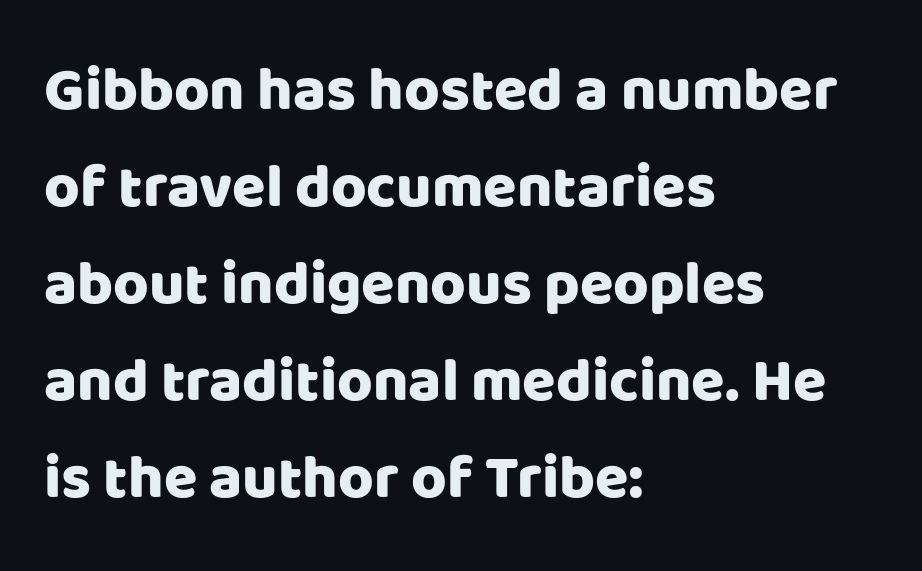
{"serif": "no", "italic": "no", "width": "normal", "stroke_contrast": "low", "x_height": "large", "monospaced": "no", "underline": "no", "align": "left", "line_spacing": "normal", "line_spacing_ratio": 1.59, "letter_spacing": "normal", "letter_spacing_em": 0.0, "glyph_px": 61}
